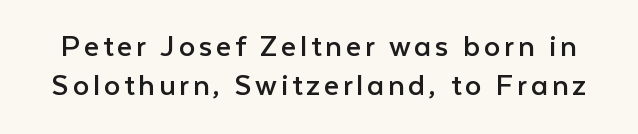
The image shows 33 px regular-weight sans-serif type, upright; set line spacing 1.19x, not underlined; low stroke contrast and a medium x-height.
